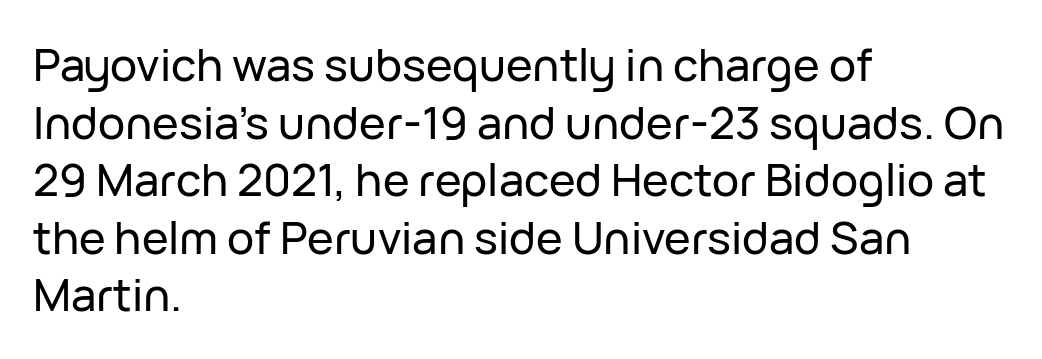
The image shows 45 px sans-serif type, upright; set left-aligned, normal line spacing (1.28x), normal letter spacing, not underlined; low stroke contrast and a medium x-height.
